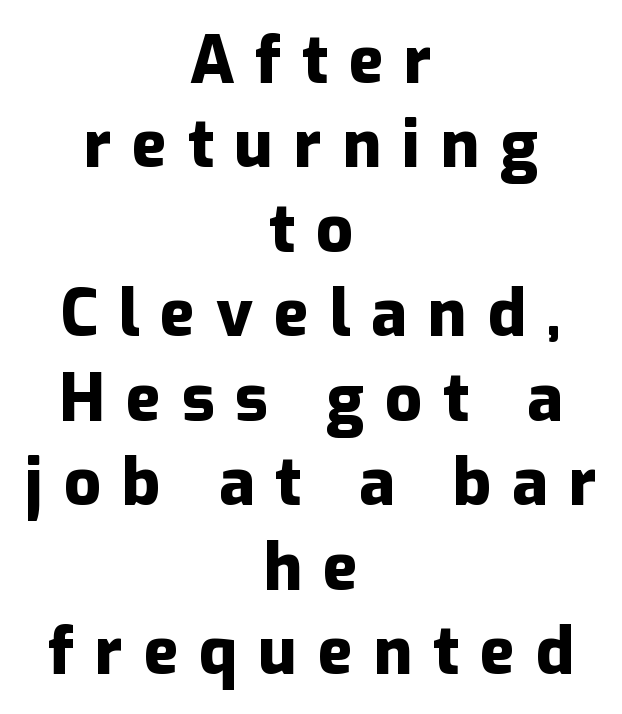
{"serif": "no", "italic": "no", "bold": "yes", "weight": "heavy", "width": "normal", "stroke_contrast": "low", "x_height": "medium", "monospaced": "no", "underline": "no", "align": "center", "line_spacing": "normal", "line_spacing_ratio": 1.3, "letter_spacing": "wide", "letter_spacing_em": 0.32, "glyph_px": 65}
